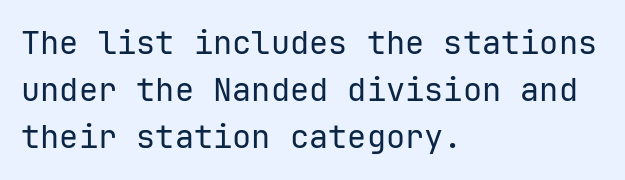
{"serif": "no", "italic": "no", "bold": "no", "weight": "regular", "width": "normal", "stroke_contrast": "low", "x_height": "medium", "monospaced": "yes", "underline": "no", "align": "left", "line_spacing": "normal", "line_spacing_ratio": 1.47, "letter_spacing": "normal", "letter_spacing_em": 0.0, "glyph_px": 32}
